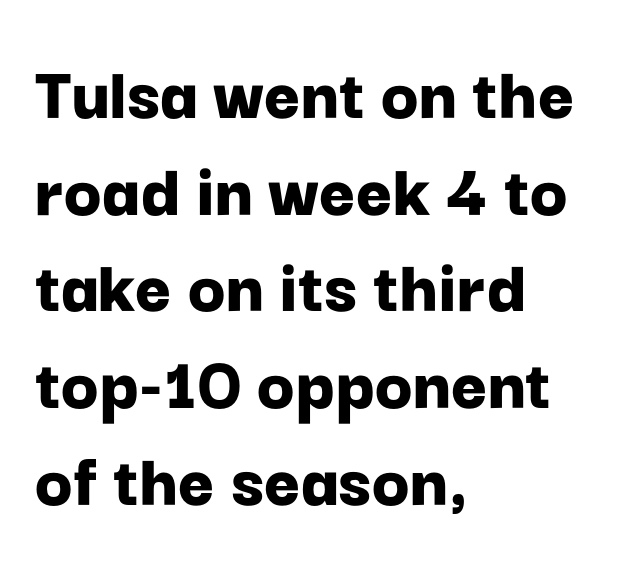
{"serif": "no", "italic": "no", "bold": "yes", "weight": "bold", "width": "normal", "stroke_contrast": "low", "x_height": "medium", "monospaced": "no", "underline": "no", "align": "left", "line_spacing_ratio": 1.24, "letter_spacing": "normal", "letter_spacing_em": 0.0, "glyph_px": 78}
